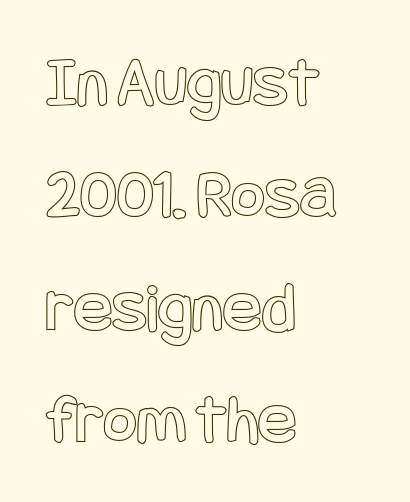
How are the letters spaced? Ordinarily, with no added tracking. Is there any slant? The stems are plumb. Unmarked baselines from the first word to the last. Is there much room between lines? A standard amount, neither cramped nor airy. Which margin do the lines hug? The left one — the right edge is uneven.
